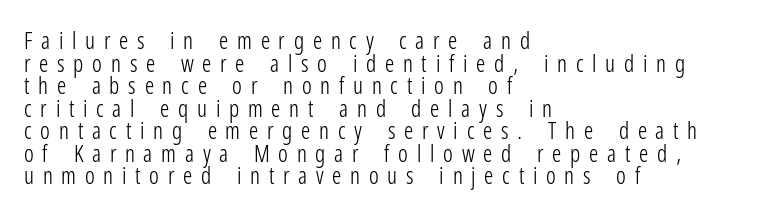
Q: Is the text bold? A: No.
Q: Is the text italic (slanted)? A: No, it is upright.
Q: Is the text underlined? A: No.
Q: How is the paragraph aligned? A: Left-aligned.
Q: Is the spacing between letters normal or unusually wide? A: Unusually wide.
Q: Is the spacing between lines tight, normal or loose? A: Tight.
